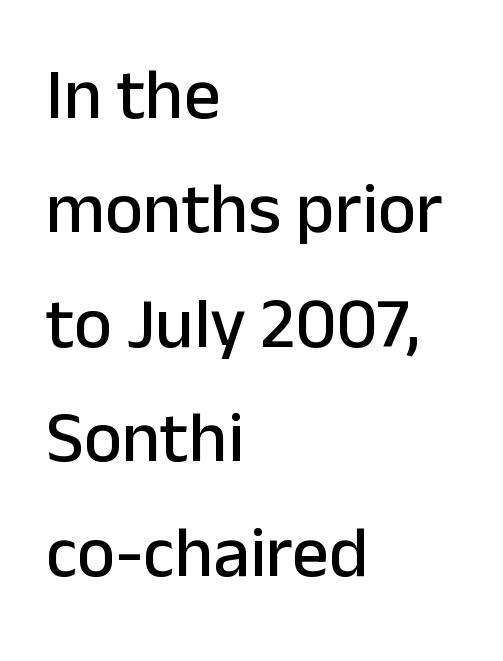
{"serif": "no", "italic": "no", "width": "normal", "stroke_contrast": "low", "x_height": "medium", "monospaced": "no", "underline": "no", "align": "left", "line_spacing": "normal", "line_spacing_ratio": 1.59, "letter_spacing": "normal", "letter_spacing_em": 0.0, "glyph_px": 72}
